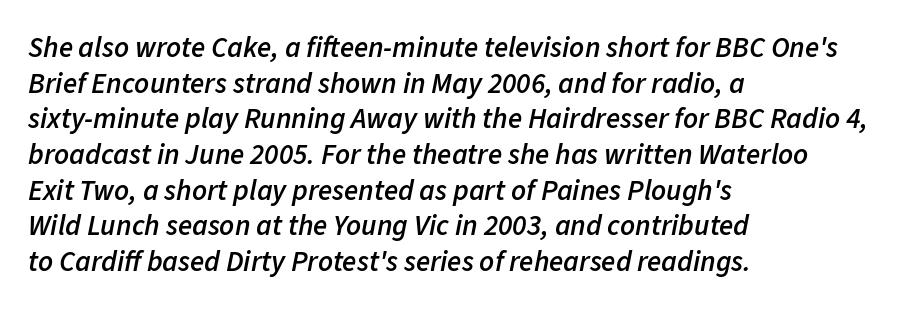
{"italic": "yes", "lean": "right", "slant_degrees": 11, "bold": "semi", "weight": "semibold", "width": "normal", "stroke_contrast": "low", "x_height": "medium", "monospaced": "no", "underline": "no", "align": "left", "line_spacing_ratio": 1.23, "letter_spacing": "normal", "letter_spacing_em": 0.0, "glyph_px": 29}
